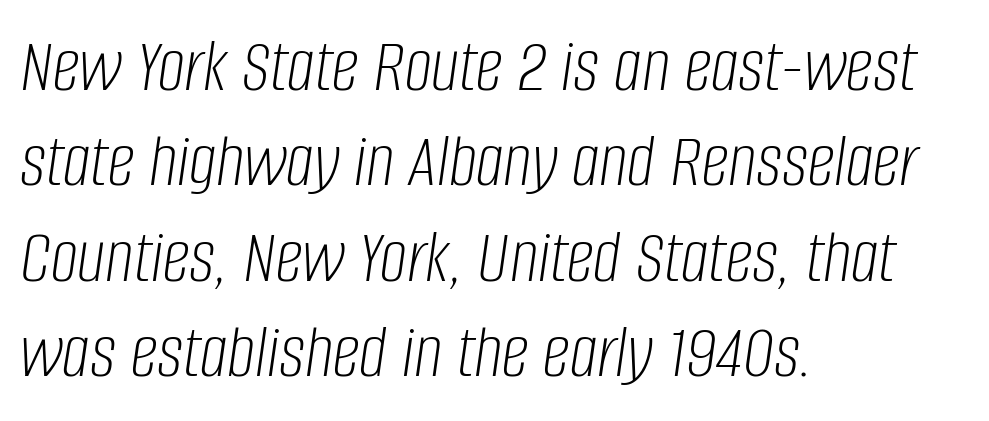
Q: Is the text bold? A: No.
Q: Is the text italic (slanted)? A: Yes, it leans right by about 8 degrees.
Q: Is the text underlined? A: No.
Q: How is the paragraph aligned? A: Left-aligned.
Q: Is the spacing between letters normal or unusually wide? A: Normal.
Q: Width (condensed, normal, or wide)? A: Condensed.
Q: Stroke contrast? A: Low.
Q: x-height? A: Large.
Q: Monospaced? A: No.
